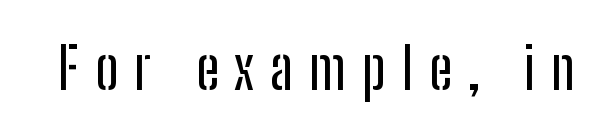
{"serif": "no", "italic": "no", "width": "condensed", "stroke_contrast": "low", "x_height": "medium", "monospaced": "no", "underline": "no", "letter_spacing": "wide", "letter_spacing_em": 0.28, "glyph_px": 57}
